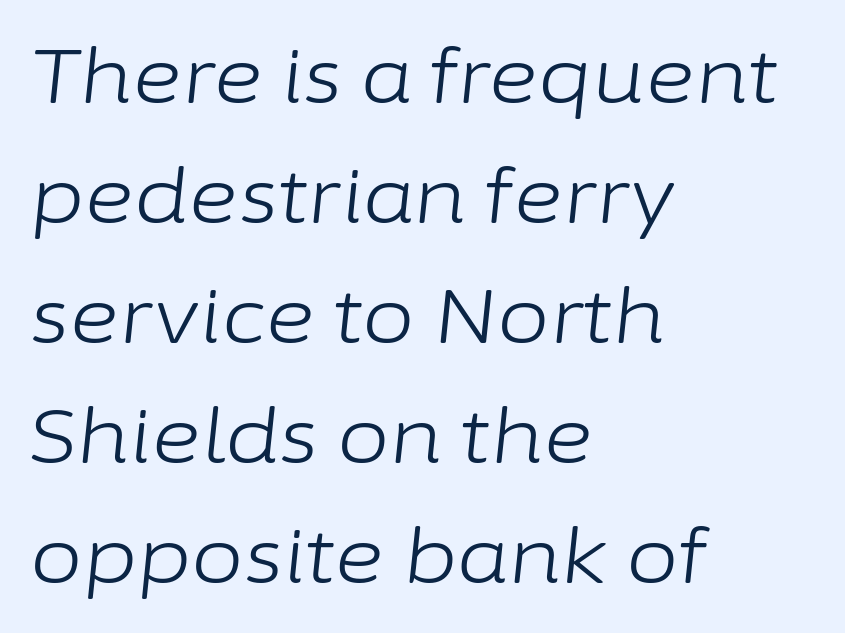
This sample has the flowing, uneven cadence of proportional lettering. Vertical stems look standard width or narrower in stroke. Line beginnings align vertically; line endings do not. Glyph-to-glyph distance matches everyday printed text. The typography opts for an oblique posture over an upright one.
